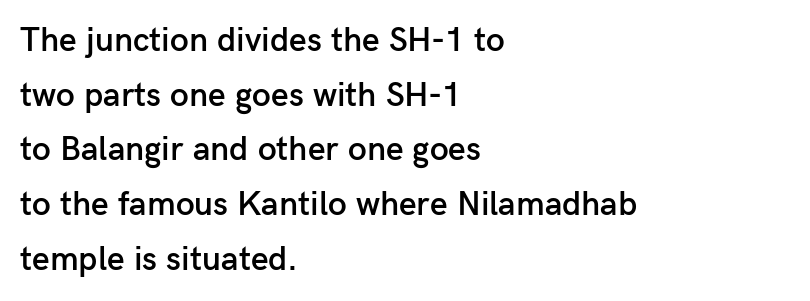
Check the space under the baseline: it is left empty. Bold? Not quite — semibold, heavier than regular but stopping short. The letterforms sit shoulder to shoulder at normal distance. The specimen reads as upright at a glance. The letters advance in unequal steps, a hallmark of proportional type. Serif or sans? Sans — the stroke terminals are bare.
